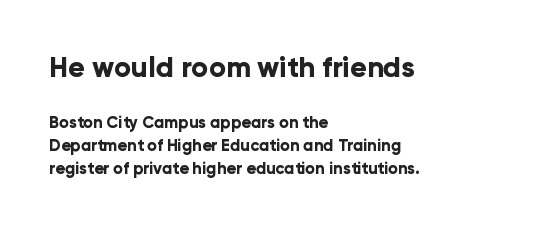
The image shows 28 px bold sans-serif type, upright; set left-aligned, normal line spacing (1.44x), normal letter spacing, not underlined; the first (top) block is 1.75x larger; low stroke contrast and a medium x-height.
